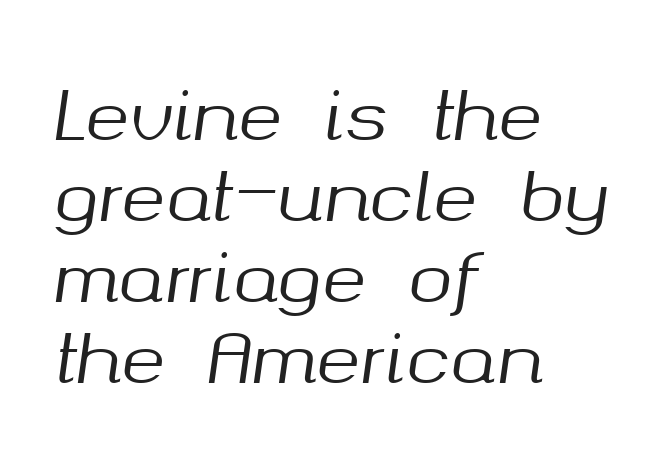
The image shows 67 px text type, italic (leaning right); set left-aligned, line spacing 1.21x, normal letter spacing, not underlined; medium stroke contrast and a medium x-height.
